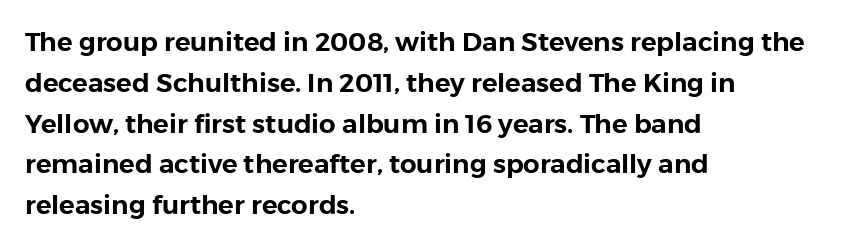
Q: Is the text italic (slanted)? A: No, it is upright.
Q: Is the text underlined? A: No.
Q: How is the paragraph aligned? A: Left-aligned.
Q: Is the spacing between letters normal or unusually wide? A: Normal.
Q: Is the spacing between lines tight, normal or loose? A: Normal.
